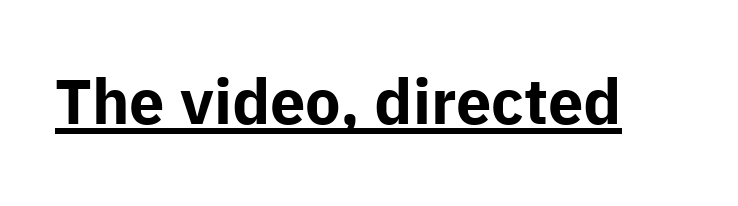
The image shows 63 px bold sans-serif type, upright; set normal letter spacing, underlined; low stroke contrast and a medium x-height.
